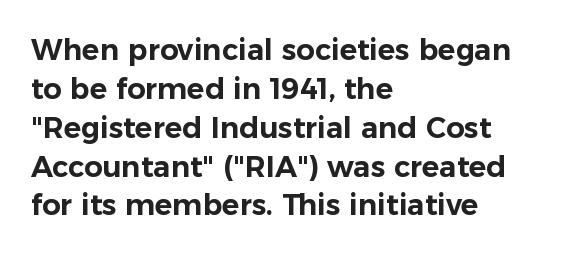
The letters stand upright; this is a roman face. Between one letter and the next there's only the usual sliver of space. Each row of text sits above clean, open space. The glyphs in this specimen are sans serif. The block of text has a typical density, with ordinary space between rows. This sample has the flowing, uneven cadence of proportional lettering.
